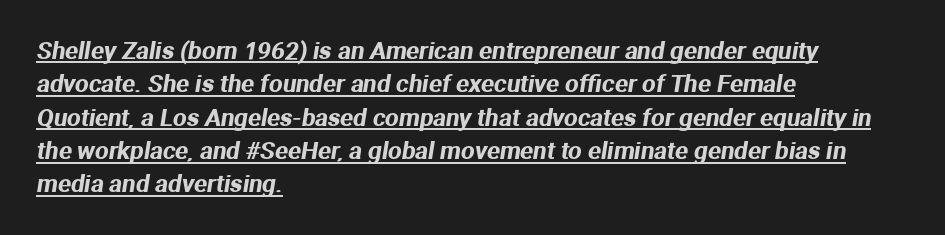
Q: Is the text underlined? A: Yes.
Q: How is the paragraph aligned? A: Left-aligned.
Q: Is the spacing between letters normal or unusually wide? A: Normal.
Q: Is the spacing between lines tight, normal or loose? A: Normal.
